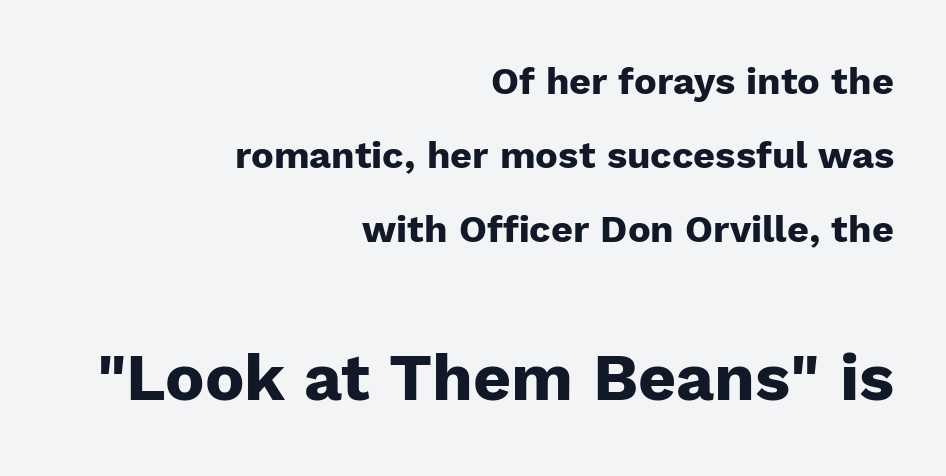
{"serif": "no", "italic": "no", "bold": "yes", "weight": "heavy", "width": "normal", "stroke_contrast": "low", "x_height": "medium", "monospaced": "no", "underline": "no", "align": "right", "line_spacing": "loose", "line_spacing_ratio": 1.95, "letter_spacing": "normal", "letter_spacing_em": 0.0, "larger_block": "second", "size_ratio": 1.74, "glyph_px": 66}
